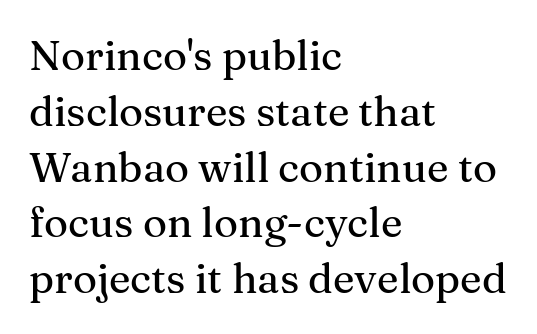
{"serif": "yes", "italic": "no", "width": "normal", "stroke_contrast": "medium", "x_height": "medium", "monospaced": "no", "underline": "no", "align": "left", "line_spacing": "normal", "line_spacing_ratio": 1.36, "letter_spacing": "normal", "letter_spacing_em": 0.0, "glyph_px": 41}
